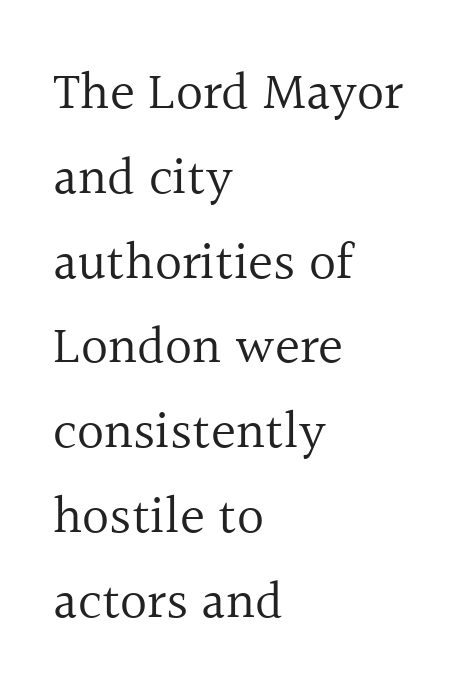
The image shows 53 px regular-weight serif type, upright; set left-aligned, normal line spacing (1.6x), normal letter spacing, not underlined; a medium x-height.
